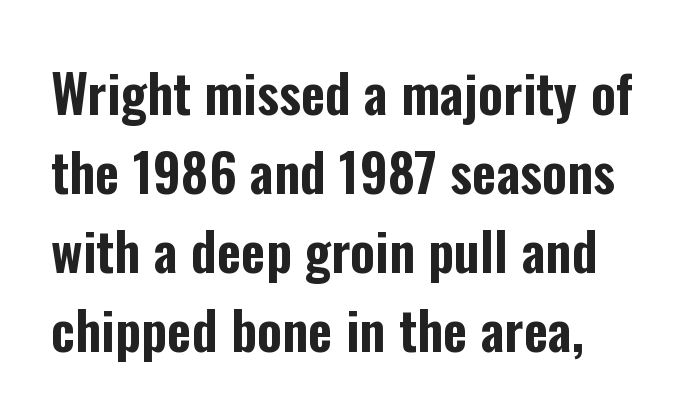
Q: Is the text italic (slanted)? A: No, it is upright.
Q: Is the typeface a serif or a sans-serif typeface? A: Sans-serif.
Q: Is the text underlined? A: No.
Q: Is the spacing between letters normal or unusually wide? A: Normal.
Q: Is the spacing between lines tight, normal or loose? A: Normal.
Q: Width (condensed, normal, or wide)? A: Condensed.
Q: Stroke contrast? A: Low.
Q: x-height? A: Medium.
Q: Monospaced? A: No.
